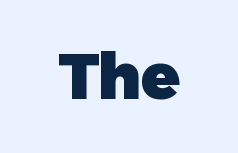
Q: Is the text bold? A: Yes.
Q: Is the text italic (slanted)? A: No, it is upright.
Q: Is the typeface a serif or a sans-serif typeface? A: Sans-serif.
Q: Is the text underlined? A: No.
Q: How is the paragraph aligned? A: Centered.
Q: Is the spacing between letters normal or unusually wide? A: Normal.
Q: Width (condensed, normal, or wide)? A: Normal.
Q: Stroke contrast? A: Low.
Q: x-height? A: Medium.
Q: Monospaced? A: No.
